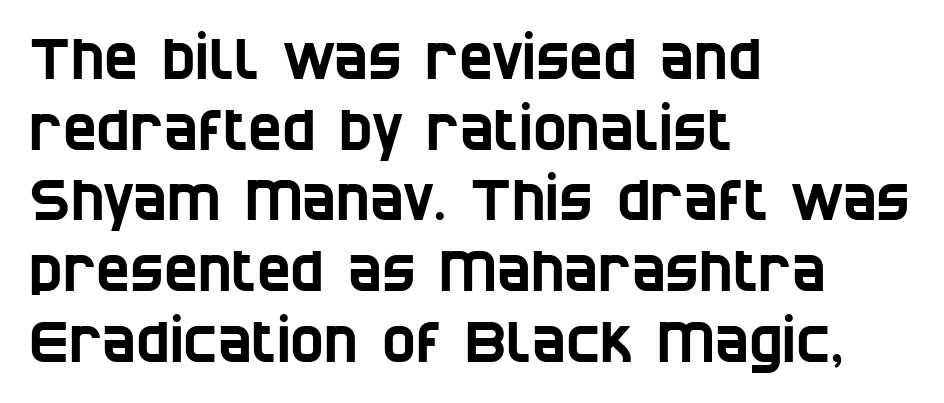
The gaps between neighbouring characters are ordinary and unremarkable. You could not count columns in this text — the font is proportionally spaced. Lines of text with bare space underneath. Line starts are locked; line ends wander. Each letter's strokes conclude bluntly, with no projecting serifs.
